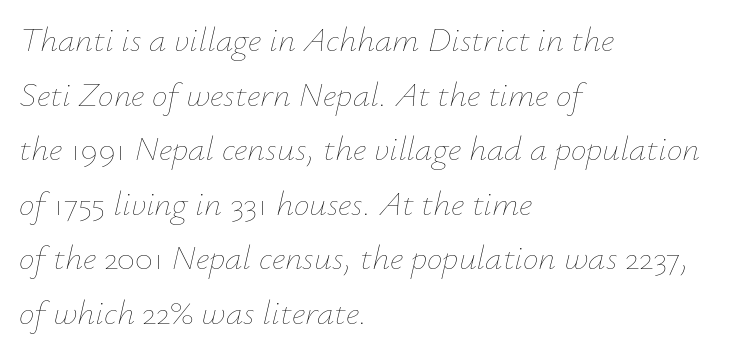
The image shows 35 px thin type, italic (leaning right); set left-aligned, normal line spacing (1.56x), normal letter spacing, not underlined; low stroke contrast and a small x-height.
